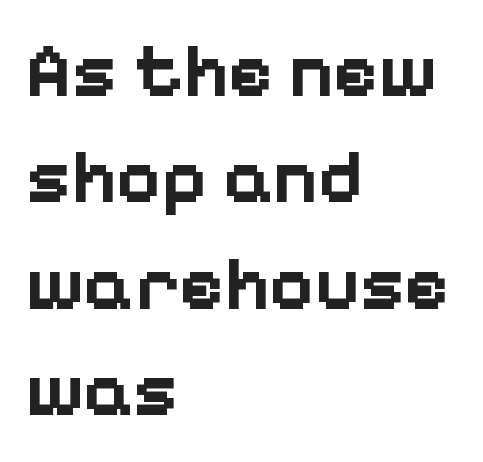
Any mark beneath the type? The region is blank. The tracking reads as untouched default to a designer's eye. The designer left line spacing at the default. Notice how the passage keeps a crisp vertical edge on the left only. The letters carry no serifs — their stems end cleanly without finishing strokes.
